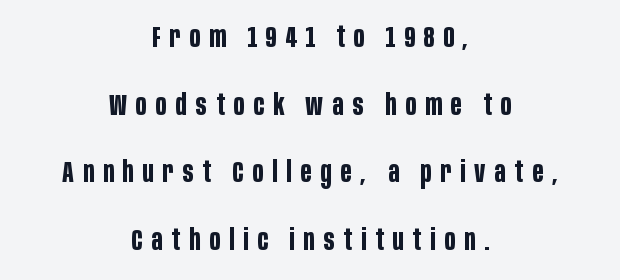
Plenty of ink on the page — the face is bold. This sample is center-justified, so both line endings float freely. Compared with typical body copy, the letter spacing here is much looser. The baseline area is clear. Quick note: not italic, upright.
